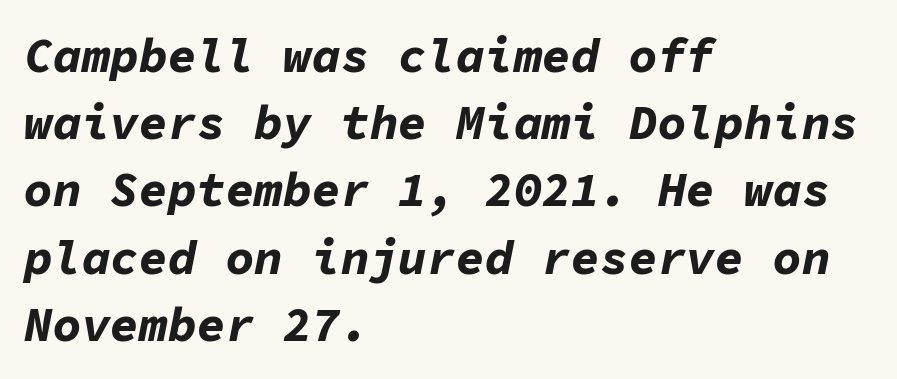
Whoever set this chose a conventional vertical rhythm. Horizontally, the lines are justified to the leading edge only. An italicized treatment has been applied to the whole sample. The zone under the glyphs is completely vacant. You could count columns in this text — the font is strictly monospaced. Tracking value appears to be zero — textbook default spacing.
